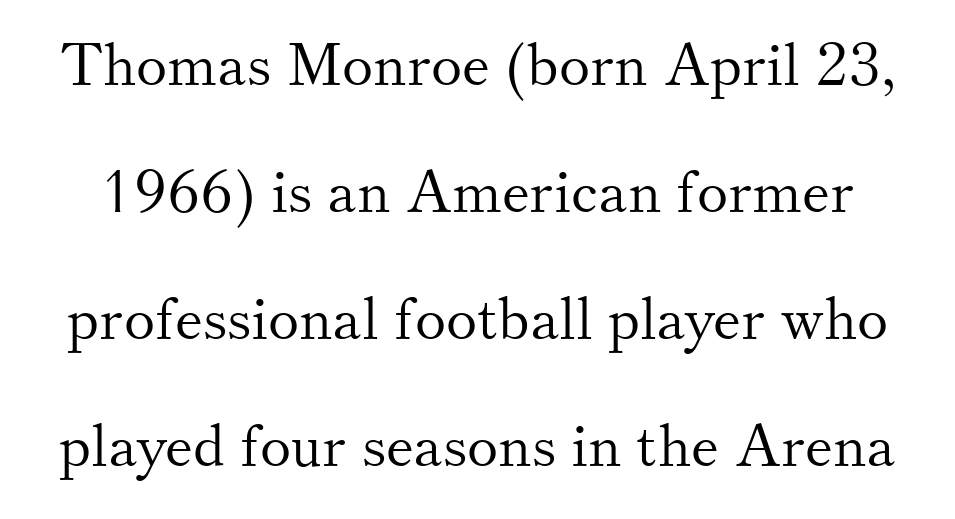
{"serif": "yes", "italic": "no", "bold": "no", "weight": "light", "width": "normal", "stroke_contrast": "medium", "x_height": "small", "monospaced": "no", "underline": "no", "line_spacing": "loose", "line_spacing_ratio": 2.15, "letter_spacing": "normal", "letter_spacing_em": 0.0, "glyph_px": 59}
